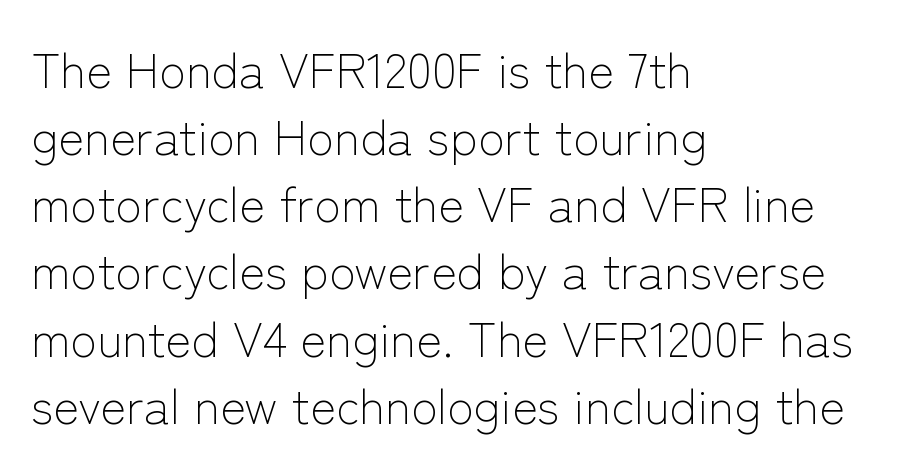
The rendering uses natural spacing where letterforms have individual widths. The rendering shows plain stroke endings on the letterforms — a sans-serif design. Every row of glyphs begins at an identical x-position on the left. The weight would be labelled regular, book, light, or lighter still.
